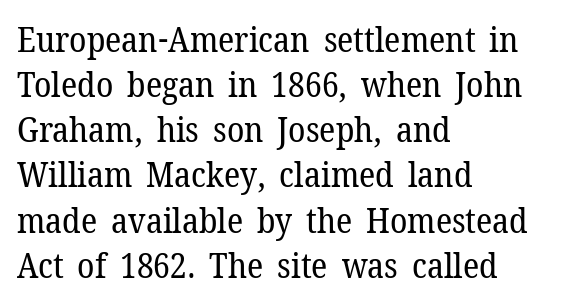
{"serif": "yes", "italic": "no", "bold": "no", "weight": "regular", "width": "normal", "stroke_contrast": "low", "x_height": "medium", "monospaced": "no", "underline": "no", "align": "left", "line_spacing": "normal", "line_spacing_ratio": 1.29, "letter_spacing": "normal", "letter_spacing_em": 0.0, "glyph_px": 35}
